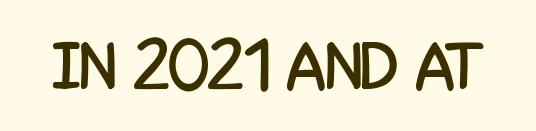
The image shows 67 px condensed sans-serif type, upright; set normal letter spacing, not underlined; low stroke contrast and a large x-height.
